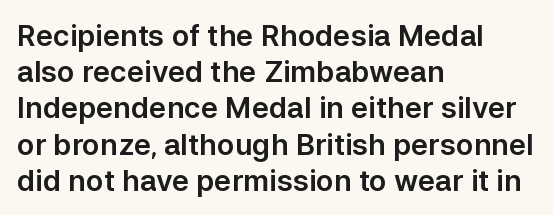
The image shows 29 px sans-serif type, upright; set left-aligned, normal line spacing (1.25x), normal letter spacing, not underlined; low stroke contrast and a medium x-height.
